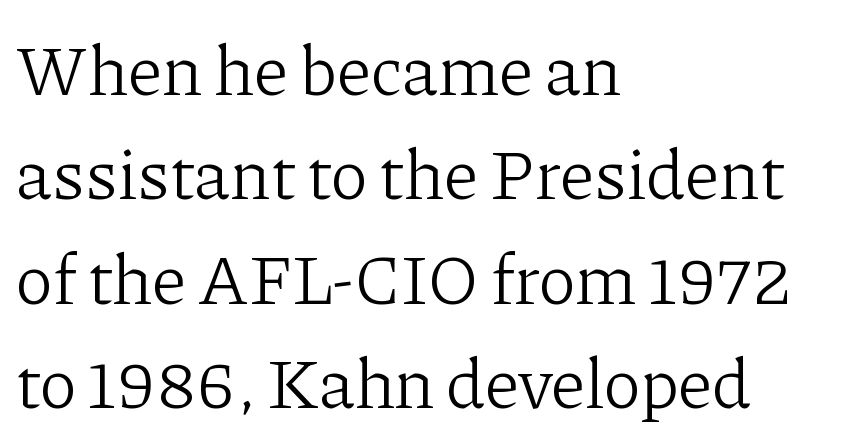
The typesetting does not lean heavy: it is not bold. If you measured baseline to baseline, you'd find a middling distance. Old-style or modern, the face here clearly has serifs. Compared with typical body copy, the letter spacing here is the same. Every row of glyphs begins at an identical x-position on the left.
